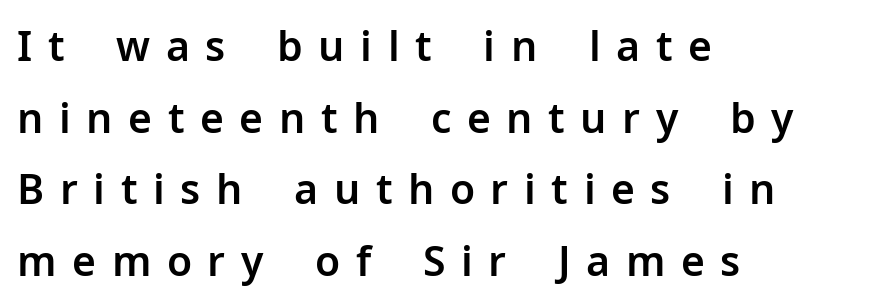
{"serif": "no", "italic": "no", "width": "normal", "stroke_contrast": "low", "x_height": "medium", "monospaced": "no", "underline": "no", "align": "left", "line_spacing_ratio": 1.75, "letter_spacing": "wide", "letter_spacing_em": 0.38, "glyph_px": 41}
